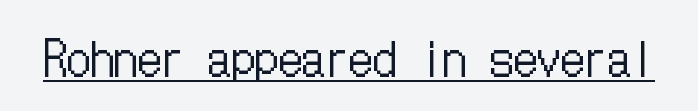
The image shows 47 px regular-weight, condensed type, upright; set normal letter spacing, underlined; low stroke contrast and a medium x-height.
